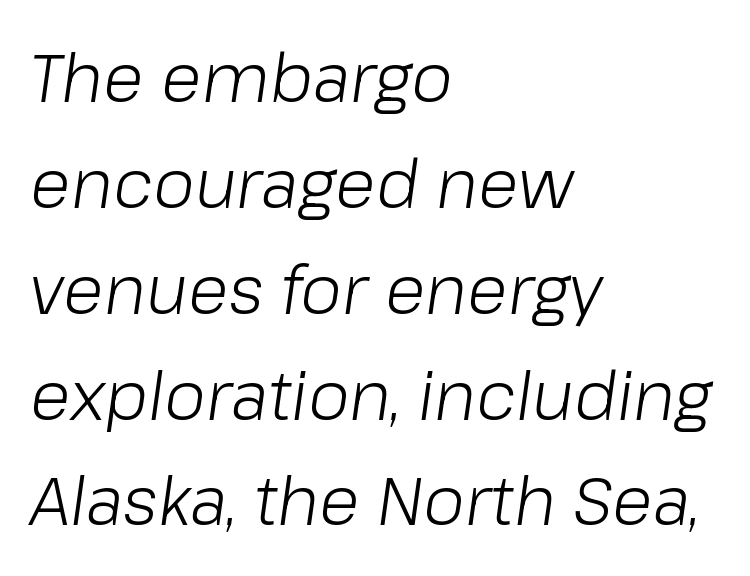
Vertical stems look standard width or narrower in stroke. Every row of glyphs begins at an identical x-position on the left. Designer's note — italics engaged. Letters rest on an invisible, unmarked baseline. The lines sit at an ordinary, default distance from one another.
